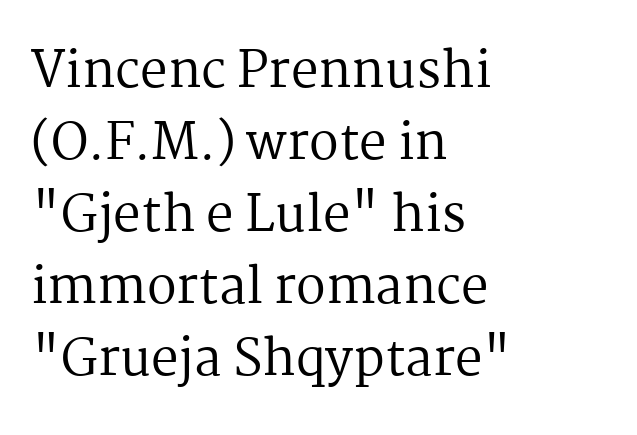
The image shows 49 px regular-weight serif type, upright; set left-aligned, normal line spacing (1.47x), normal letter spacing, not underlined; medium stroke contrast and a medium x-height.
